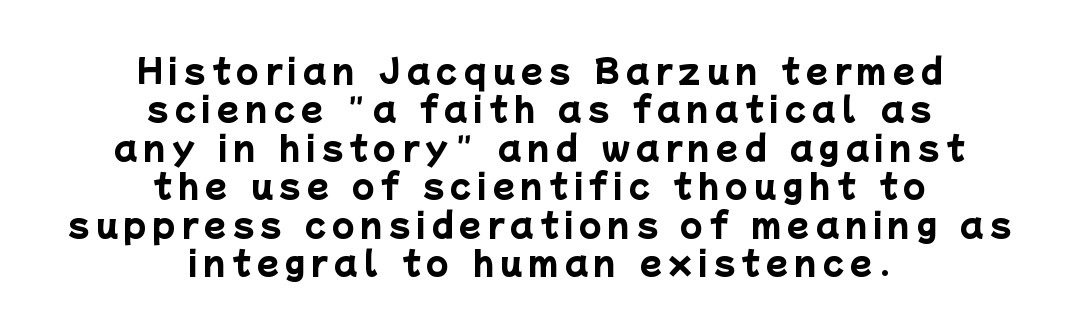
Strokes here are thick enough to call this a true bold. Decoration check: the copy has no underline. Which margin do the lines hug? Neither — every line sits in the middle. Note: no serifs on the glyphs. Letter spacing: wide. Each letter keeps its own natural width here, so spacing adapts to shape.
